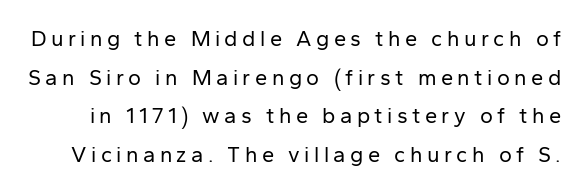
Q: Is the text bold? A: No.
Q: Is the text italic (slanted)? A: No, it is upright.
Q: Is the text underlined? A: No.
Q: Is the spacing between letters normal or unusually wide? A: Unusually wide.
